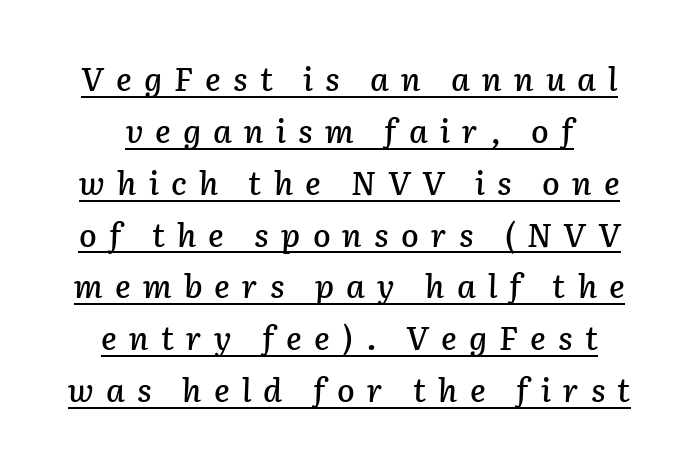
The image shows 32 px text type, italic (leaning right); set centered, normal line spacing (1.62x), unusually wide letter spacing (+0.38 em), underlined; low stroke contrast and a medium x-height.
